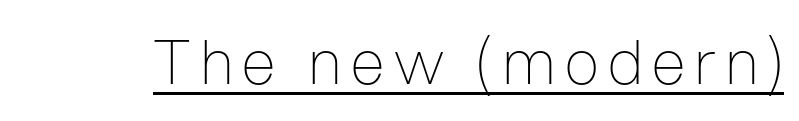
The image shows 61 px thin, condensed sans-serif type, upright; set underlined; low stroke contrast and a medium x-height.
